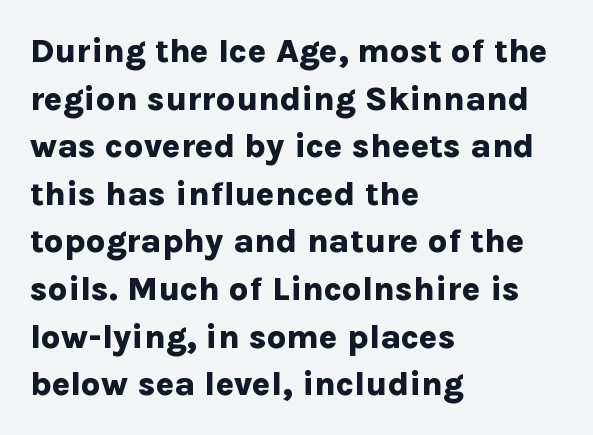
Q: Is the text bold? A: Yes.
Q: Is the text italic (slanted)? A: No, it is upright.
Q: Is the typeface a serif or a sans-serif typeface? A: Sans-serif.
Q: Is the text underlined? A: No.
Q: How is the paragraph aligned? A: Left-aligned.
Q: Is the spacing between letters normal or unusually wide? A: Normal.
Q: Is the spacing between lines tight, normal or loose? A: Normal.
Q: Width (condensed, normal, or wide)? A: Normal.
Q: Stroke contrast? A: Low.
Q: x-height? A: Medium.
Q: Monospaced? A: No.
